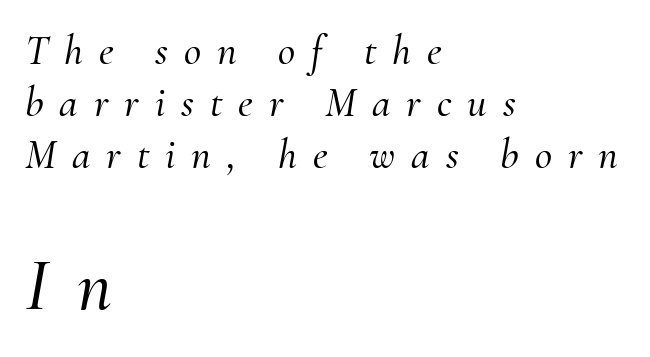
Q: Is the text italic (slanted)? A: Yes, it leans right by about 10 degrees.
Q: Is the typeface a serif or a sans-serif typeface? A: Serif.
Q: Is the text underlined? A: No.
Q: How is the paragraph aligned? A: Left-aligned.
Q: Is the spacing between letters normal or unusually wide? A: Unusually wide.
Q: Which block of text is set in a larger size, the first (top) or the second (bottom)? A: The second (bottom) one.
Q: Width (condensed, normal, or wide)? A: Normal.
Q: Stroke contrast? A: Medium.
Q: x-height? A: Small.
Q: Monospaced? A: No.
